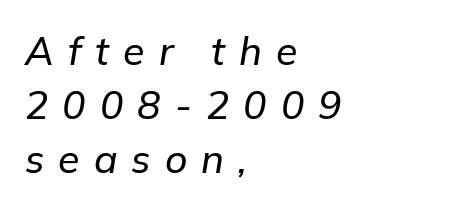
The letterforms stand isolated, each surrounded by extra space. These lines sit exactly where default settings would place them. The space beneath each line is pristine and unruled. Note the varied advance widths — an 'i' is clearly narrower than an 'm'. The compositor pushed each line to the left boundary. Looking at the ascenders, they clearly lean.
